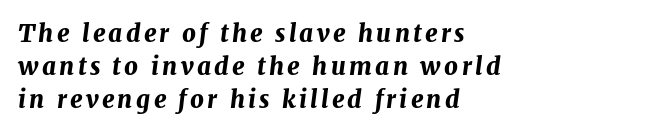
The passage shown stacks its lines at a standard gap. The letters are bold, with thick, heavy strokes. Quick note: underline off. Notice how the passage keeps a crisp vertical edge on the left only. It's the slanting kind of type.
